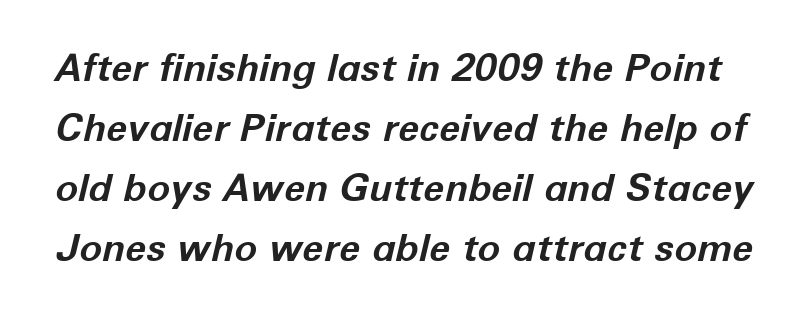
The area under the type is left untouched. The typesetting leans heavy: a genuine bold. Italic? Definitely — the glyphs are oblique. The vertical gap from one line to the next is medium.
